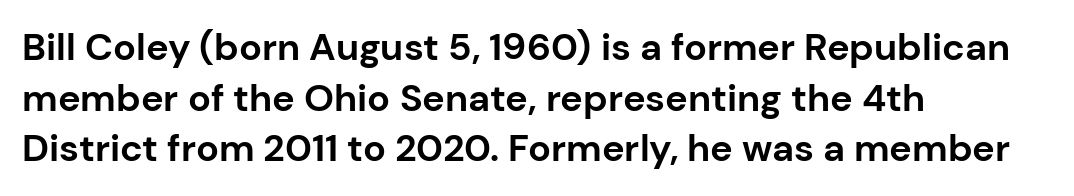
{"serif": "no", "italic": "no", "bold": "yes", "weight": "bold", "width": "normal", "stroke_contrast": "low", "x_height": "medium", "monospaced": "no", "underline": "no", "align": "left", "line_spacing": "normal", "line_spacing_ratio": 1.33, "letter_spacing": "normal", "letter_spacing_em": 0.0, "glyph_px": 38}
